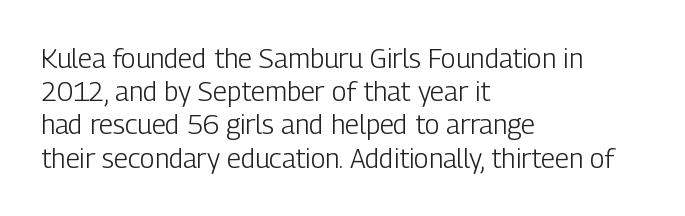
Q: Is the text bold? A: No.
Q: Is the text italic (slanted)? A: No, it is upright.
Q: Is the text underlined? A: No.
Q: How is the paragraph aligned? A: Left-aligned.
Q: Is the spacing between letters normal or unusually wide? A: Normal.
